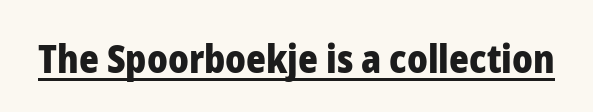
Q: Is the text bold? A: Yes.
Q: Is the text italic (slanted)? A: No, it is upright.
Q: Is the typeface a serif or a sans-serif typeface? A: Sans-serif.
Q: Is the text underlined? A: Yes.
Q: Is the spacing between letters normal or unusually wide? A: Normal.
Q: Width (condensed, normal, or wide)? A: Normal.
Q: Stroke contrast? A: Low.
Q: x-height? A: Medium.
Q: Monospaced? A: No.
